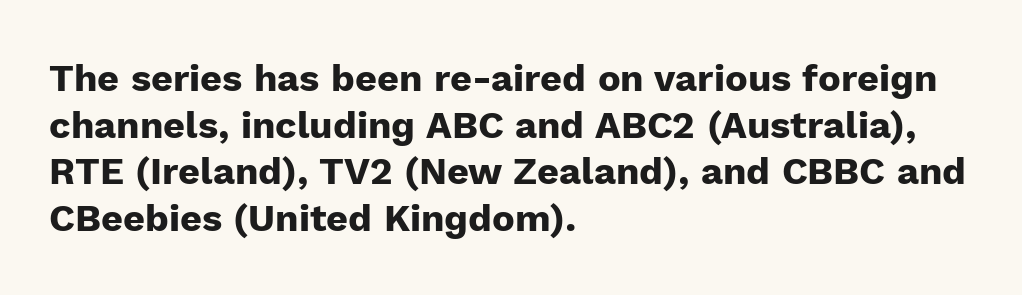
{"serif": "no", "italic": "no", "bold": "yes", "weight": "heavy", "width": "normal", "stroke_contrast": "low", "x_height": "medium", "monospaced": "no", "underline": "no", "align": "left", "line_spacing_ratio": 1.23, "letter_spacing": "normal", "letter_spacing_em": 0.0, "glyph_px": 38}
